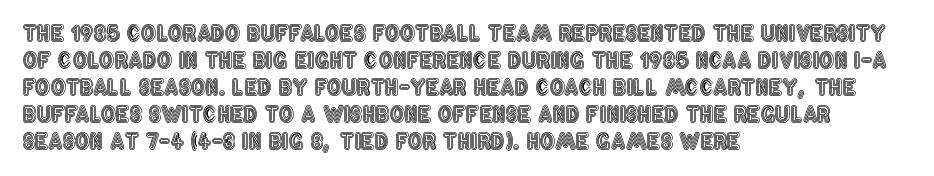
Q: Is the text italic (slanted)? A: No, it is upright.
Q: Is the text underlined? A: No.
Q: How is the paragraph aligned? A: Left-aligned.
Q: Is the spacing between letters normal or unusually wide? A: Normal.
Q: Is the spacing between lines tight, normal or loose? A: Normal.
